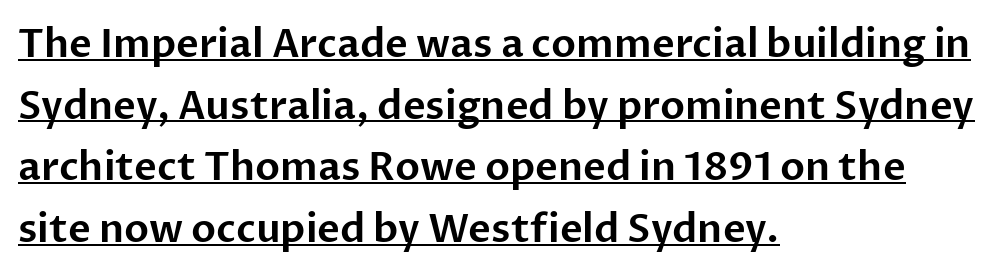
{"serif": "no", "italic": "no", "width": "normal", "stroke_contrast": "low", "x_height": "medium", "monospaced": "no", "underline": "yes", "align": "left", "line_spacing": "normal", "line_spacing_ratio": 1.58, "letter_spacing": "normal", "letter_spacing_em": 0.0, "glyph_px": 39}
